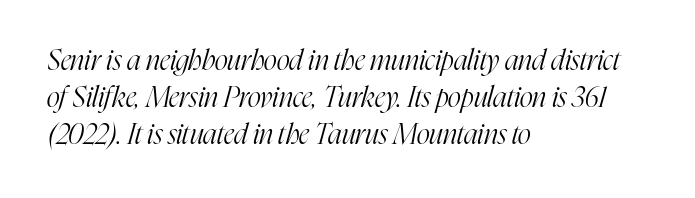
{"serif": "yes", "italic": "yes", "lean": "right", "slant_degrees": 16, "bold": "no", "weight": "light", "width": "condensed", "stroke_contrast": "high", "x_height": "medium", "monospaced": "no", "underline": "no", "align": "left", "line_spacing": "normal", "line_spacing_ratio": 1.33, "letter_spacing": "normal", "letter_spacing_em": 0.0, "glyph_px": 28}
